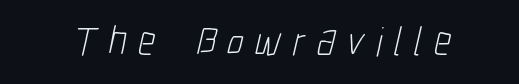
Q: Is the text bold? A: No.
Q: Is the typeface a serif or a sans-serif typeface? A: Sans-serif.
Q: Is the text underlined? A: No.
Q: Is the spacing between letters normal or unusually wide? A: Unusually wide.
Q: Width (condensed, normal, or wide)? A: Condensed.
Q: Stroke contrast? A: Low.
Q: x-height? A: Medium.
Q: Monospaced? A: No.
